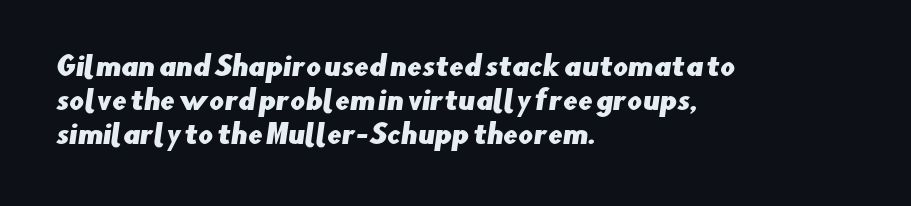
The image shows 26 px text type; set left-aligned, normal line spacing (1.31x), normal letter spacing, not underlined.
